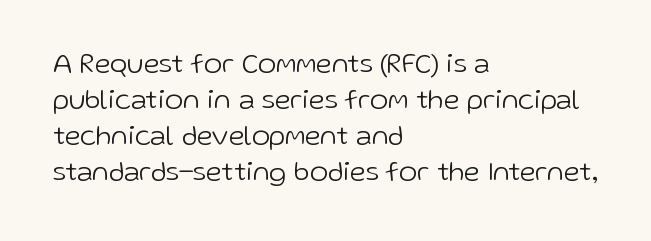
Q: Is the text bold? A: No.
Q: Is the text italic (slanted)? A: No, it is upright.
Q: Is the typeface a serif or a sans-serif typeface? A: Sans-serif.
Q: Is the text underlined? A: No.
Q: How is the paragraph aligned? A: Left-aligned.
Q: Is the spacing between letters normal or unusually wide? A: Normal.
Q: Is the spacing between lines tight, normal or loose? A: Normal.
Q: Width (condensed, normal, or wide)? A: Normal.
Q: Stroke contrast? A: Low.
Q: x-height? A: Medium.
Q: Monospaced? A: No.
